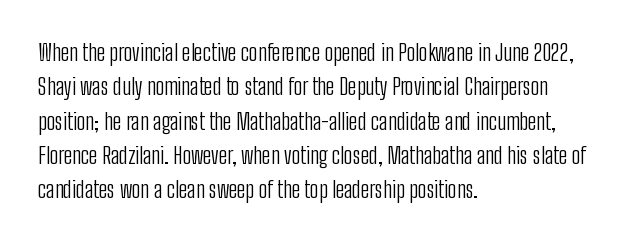
The vertical gap from one line to the next is medium. These lines were composed using upright roman letters. Horizontal alignment here is leftward, the default for most running prose. The gaps between neighbouring characters are ordinary and unremarkable. Weight: regular or lighter.
